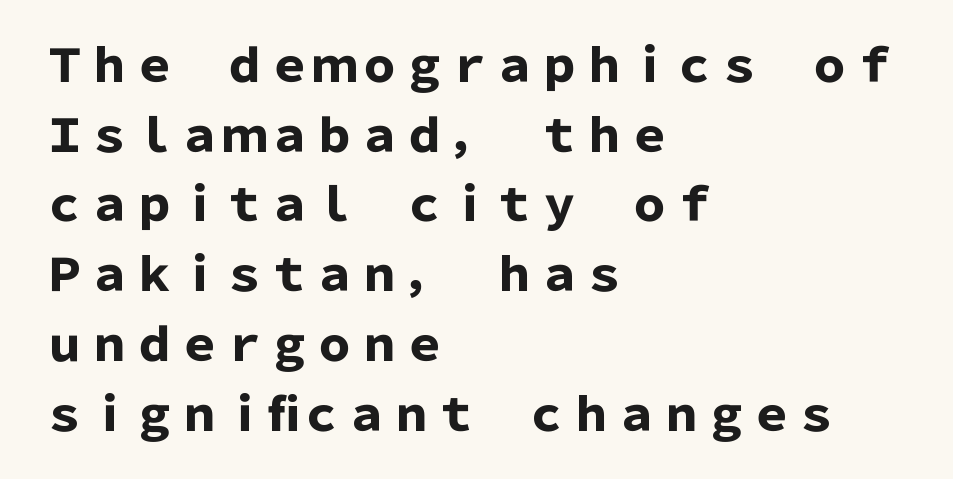
{"serif": "no", "italic": "no", "bold": "yes", "weight": "heavy", "width": "normal", "stroke_contrast": "low", "x_height": "medium", "monospaced": "no", "underline": "no", "align": "left", "line_spacing": "normal", "line_spacing_ratio": 1.55, "letter_spacing": "normal", "letter_spacing_em": 0.0, "glyph_px": 45}
